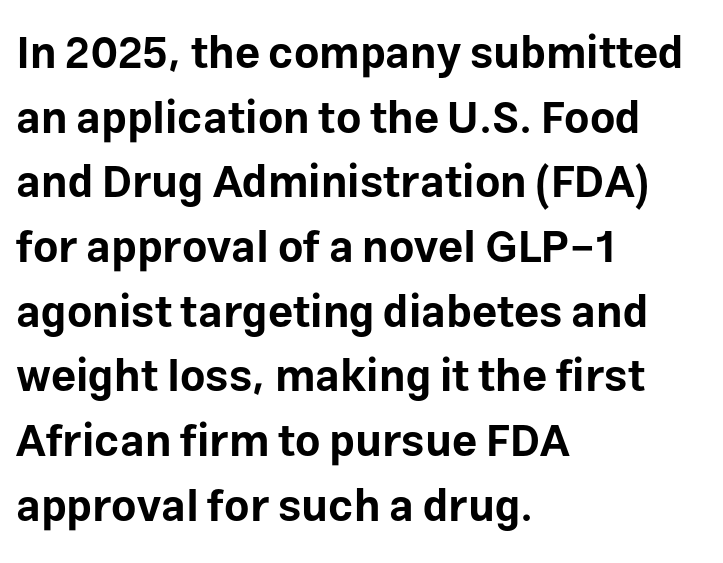
Spacing verdict: proportional, widths tailored to each character. Baseline-to-baseline distance is the conventional proportion of letter height. Is this a sans? Yes — the strokes have no serifs. A clean baseline with only descenders dipping below it. Layout note: lines flush left. The characters look thick and weighty, a clear bold.
